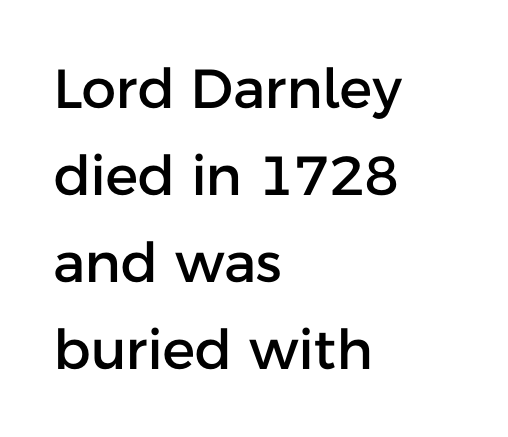
The line texture is even and compact thanks to regular tracking. Nope, not italic — everything's standing straight. What's the leading like? Ordinary, nothing unusual. A bare baseline throughout the passage.
